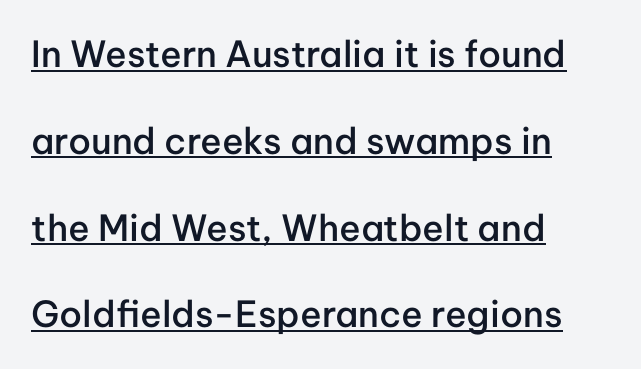
The image shows 36 px semibold sans-serif type, upright; set left-aligned, loose line spacing (2.41x), normal letter spacing, underlined; low stroke contrast and a medium x-height.
